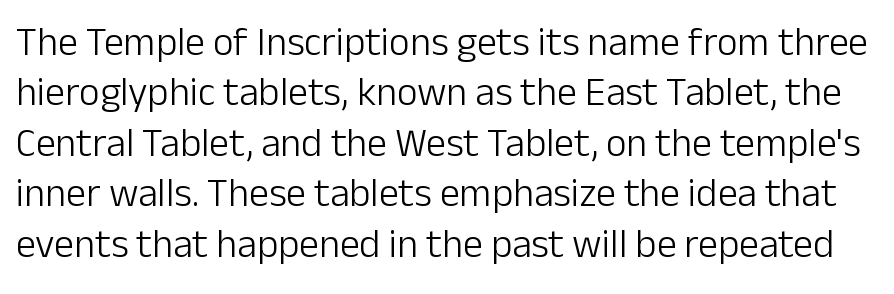
Upright lettering throughout. Weight: regular or lighter. Words appear dense and cohesive because spacing is normal. You could not count columns in this text — the font is proportionally spaced.
